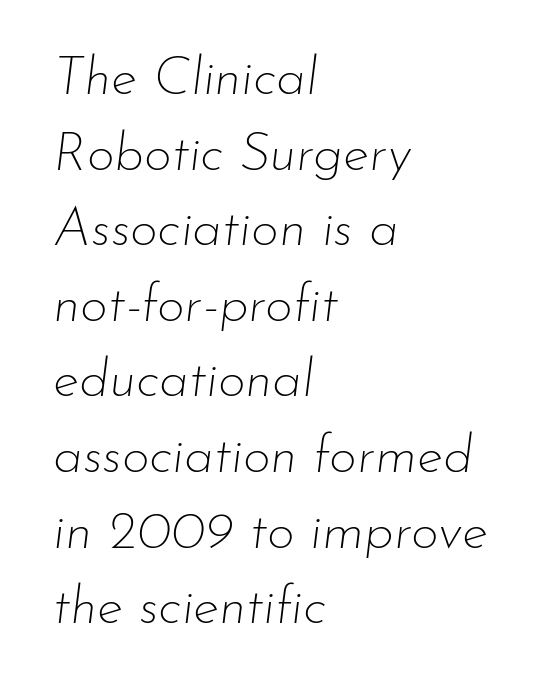
The typography opts for an oblique posture over an upright one. Successive baselines arrive at the customary interval. Letter spacing: default. Letters rest on an invisible, unmarked baseline. The passage is arranged the way most books set body copy — flush left.
